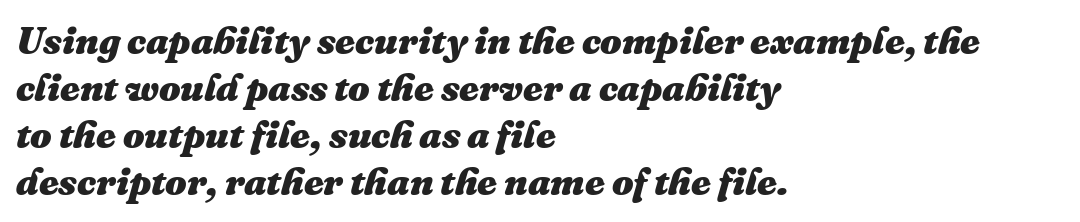
When letters slant like this, we call the style italic. The foot of each line stays bare and open. Nobody touched the tracking dial on this one. Each line starts at the same left margin while the right side varies. A typesetter would call this proportional, since set widths differ per character. Summary of weight: heavy, a full bold.
